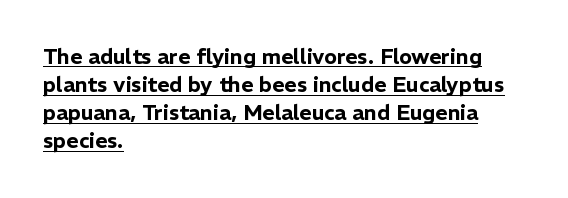
The rendering keeps characters at their native spacing. Posture: upright roman. Looks like someone drew a line under every word here. What's the leading like? Ordinary, nothing unusual. Short and long lines alike share a common starting point at left.
